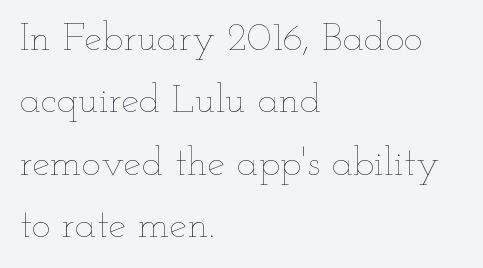
{"italic": "no", "bold": "no", "weight": "thin", "width": "wide", "stroke_contrast": "low", "x_height": "small", "monospaced": "no", "underline": "no", "align": "left", "line_spacing": "normal", "line_spacing_ratio": 1.56, "letter_spacing": "normal", "letter_spacing_em": 0.0, "glyph_px": 40}
